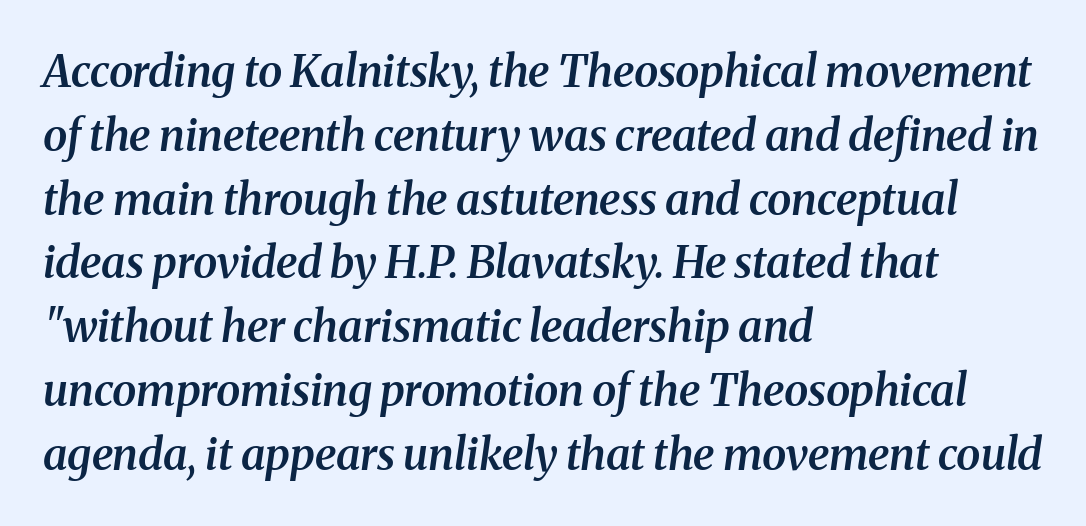
Q: Is the text bold? A: Semi-bold.
Q: Is the text italic (slanted)? A: Yes, it leans right by about 8 degrees.
Q: Is the typeface a serif or a sans-serif typeface? A: Serif.
Q: Is the text underlined? A: No.
Q: How is the paragraph aligned? A: Left-aligned.
Q: Is the spacing between letters normal or unusually wide? A: Normal.
Q: Is the spacing between lines tight, normal or loose? A: Normal.
Q: Width (condensed, normal, or wide)? A: Normal.
Q: Stroke contrast? A: Medium.
Q: x-height? A: Medium.
Q: Monospaced? A: No.
